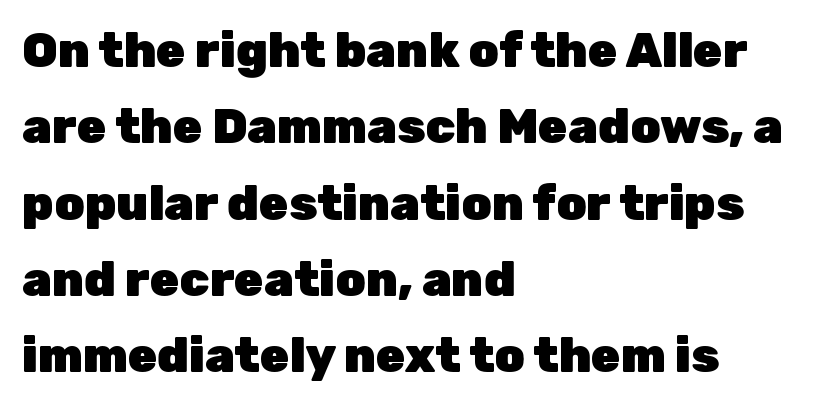
The image shows 48 px heavy sans-serif type, upright; set left-aligned, normal line spacing (1.59x), normal letter spacing, not underlined; low stroke contrast and a medium x-height.
